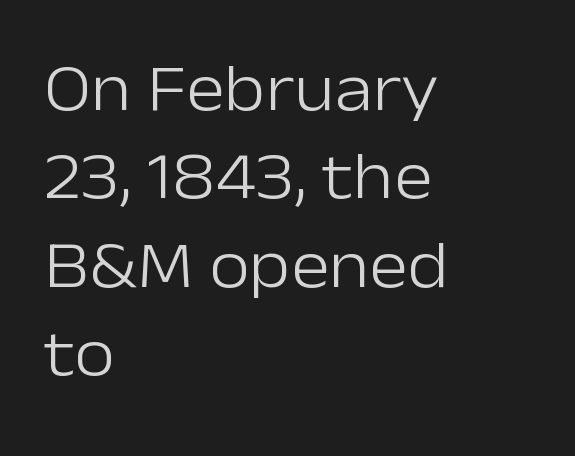
Q: Is the text bold? A: No.
Q: Is the text italic (slanted)? A: No, it is upright.
Q: Is the typeface a serif or a sans-serif typeface? A: Sans-serif.
Q: Is the text underlined? A: No.
Q: How is the paragraph aligned? A: Left-aligned.
Q: Is the spacing between letters normal or unusually wide? A: Normal.
Q: Is the spacing between lines tight, normal or loose? A: Normal.
Q: Width (condensed, normal, or wide)? A: Normal.
Q: Stroke contrast? A: Low.
Q: x-height? A: Medium.
Q: Monospaced? A: No.
